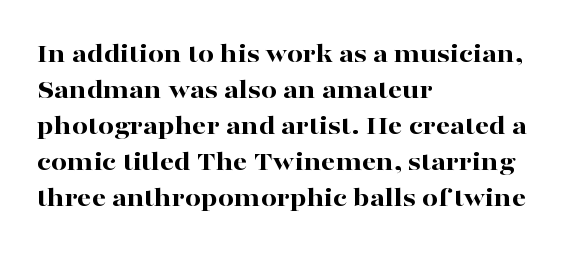
The image shows 28 px bold, wide serif type, upright; set left-aligned, normal line spacing (1.29x), normal letter spacing, not underlined; high stroke contrast and a medium x-height.
